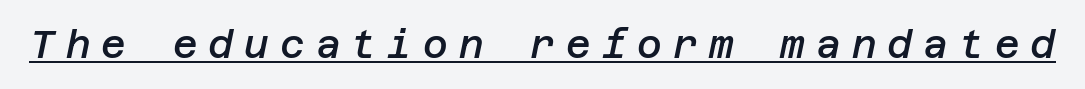
{"italic": "yes", "lean": "right", "slant_degrees": 12, "bold": "semi", "weight": "semibold", "width": "normal", "stroke_contrast": "low", "x_height": "large", "underline": "yes", "letter_spacing": "wide", "letter_spacing_em": 0.29, "glyph_px": 38}
